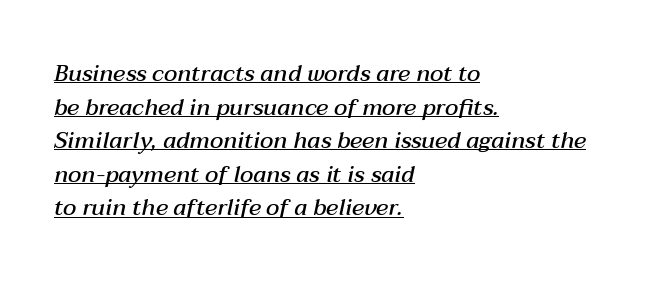
The image shows 23 px text type, italic (leaning right); set left-aligned, normal line spacing (1.46x), normal letter spacing, underlined.
